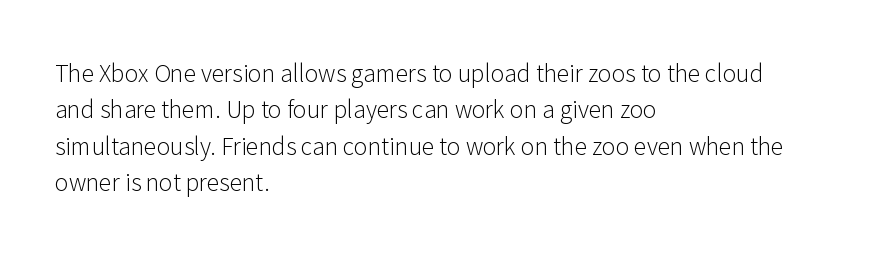
Q: Is the text bold? A: No.
Q: Is the text italic (slanted)? A: No, it is upright.
Q: Is the text underlined? A: No.
Q: How is the paragraph aligned? A: Left-aligned.
Q: Is the spacing between letters normal or unusually wide? A: Normal.
Q: Is the spacing between lines tight, normal or loose? A: Normal.
